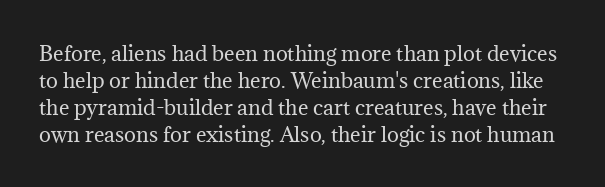
{"italic": "no", "bold": "no", "underline": "no", "line_spacing": "normal", "line_spacing_ratio": 1.35, "letter_spacing": "normal", "letter_spacing_em": 0.0, "glyph_px": 20}
